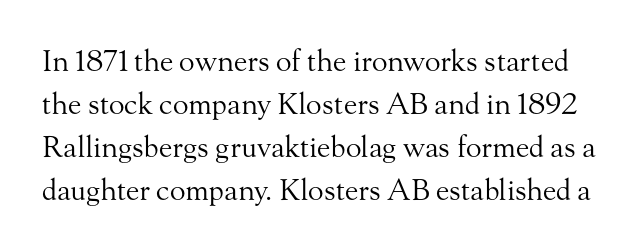
The image shows 29 px regular-weight serif type, upright; set normal line spacing (1.48x), normal letter spacing, not underlined; medium stroke contrast and a small x-height.
